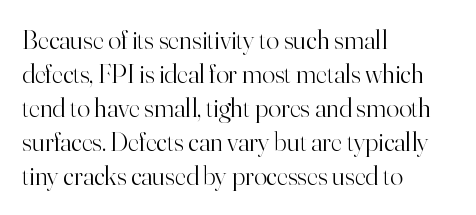
{"italic": "no", "bold": "no", "underline": "no", "align": "left", "line_spacing": "normal", "line_spacing_ratio": 1.26, "letter_spacing": "normal", "letter_spacing_em": 0.0, "glyph_px": 27}
